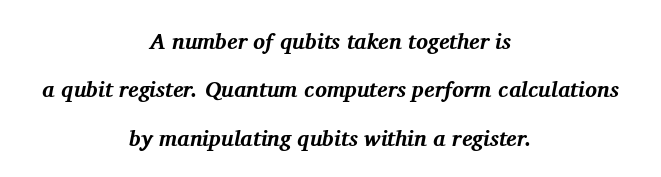
The image shows 22 px bold type, italic (leaning right); set centered, loose line spacing (2.2x), normal letter spacing, not underlined.
